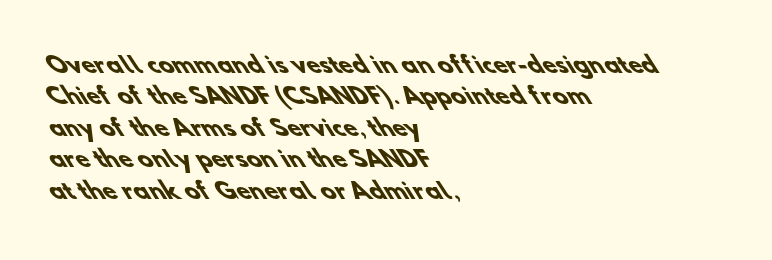
The image shows 22 px bold type; set left-aligned, normal line spacing (1.43x), normal letter spacing, not underlined.
